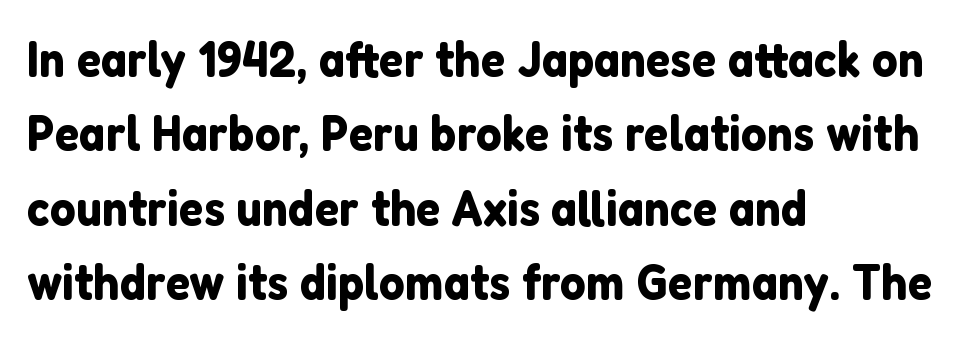
These lines keep a tight, regular rhythm from letter to letter. This is sans-serif lettering, the kind often seen on screens and signage. This sample keeps an unexceptional amount of space between lines. Short and long lines alike share a common starting point at left.
